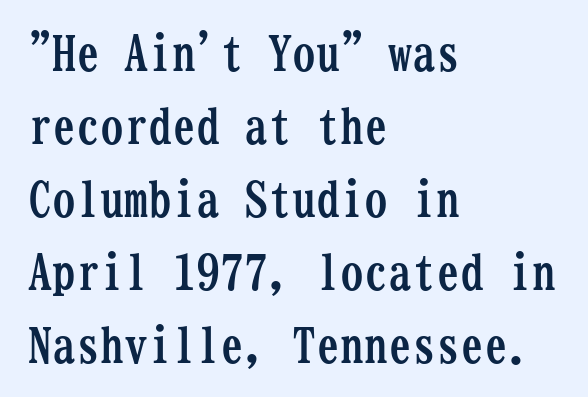
The image shows 48 px semibold, condensed serif type, upright, monospaced; set left-aligned, normal line spacing (1.52x), normal letter spacing, not underlined; low stroke contrast and a medium x-height.
